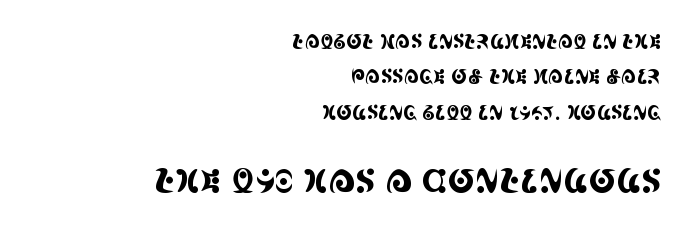
Q: Is the text italic (slanted)? A: No, it is upright.
Q: Is the typeface a serif or a sans-serif typeface? A: Serif.
Q: Is the text underlined? A: No.
Q: How is the paragraph aligned? A: Right-aligned.
Q: Is the spacing between letters normal or unusually wide? A: Normal.
Q: Which block of text is set in a larger size, the first (top) or the second (bottom)? A: The second (bottom) one.
Q: Width (condensed, normal, or wide)? A: Condensed.
Q: x-height? A: Large.
Q: Monospaced? A: No.
